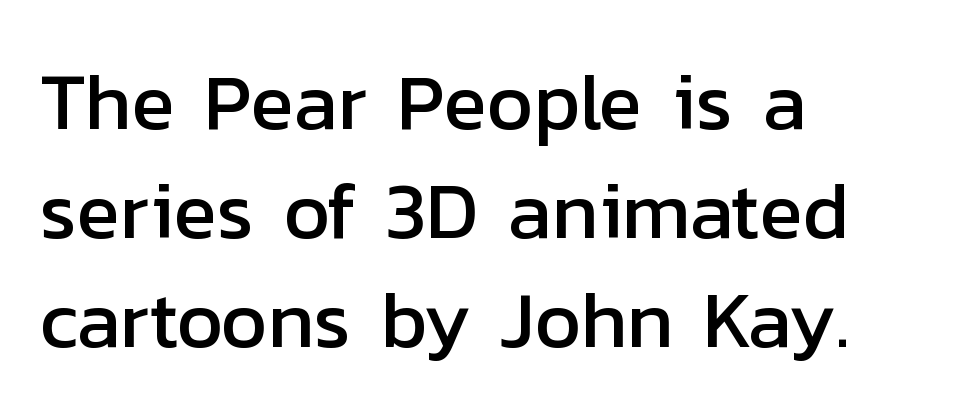
The image shows 80 px sans-serif type, upright; set left-aligned, normal line spacing (1.36x), normal letter spacing, not underlined; low stroke contrast and a medium x-height.
